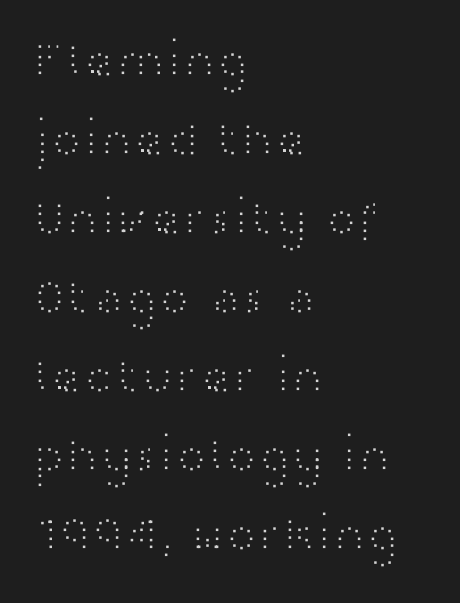
Q: Is the text bold? A: No.
Q: Is the text italic (slanted)? A: No, it is upright.
Q: Is the typeface a serif or a sans-serif typeface? A: Sans-serif.
Q: Is the text underlined? A: No.
Q: How is the paragraph aligned? A: Left-aligned.
Q: Is the spacing between letters normal or unusually wide? A: Normal.
Q: Is the spacing between lines tight, normal or loose? A: Normal.
Q: Width (condensed, normal, or wide)? A: Wide.
Q: Stroke contrast? A: High.
Q: x-height? A: Medium.
Q: Monospaced? A: No.
